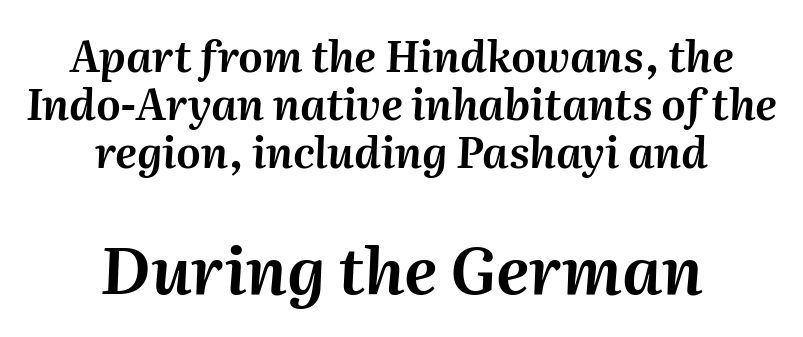
{"italic": "yes", "lean": "right", "slant_degrees": 2, "width": "normal", "stroke_contrast": "medium", "x_height": "medium", "monospaced": "no", "underline": "no", "align": "center", "line_spacing": "tight", "line_spacing_ratio": 1.12, "letter_spacing": "normal", "letter_spacing_em": 0.0, "larger_block": "second", "size_ratio": 1.51, "glyph_px": 65}
